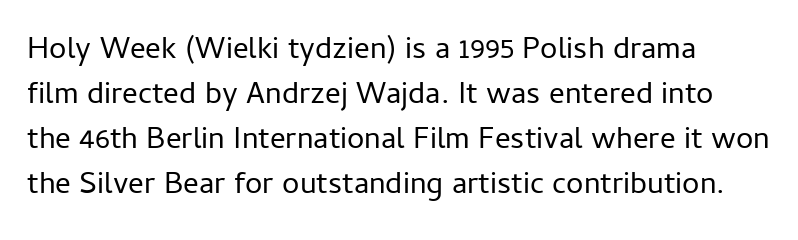
Q: Is the text bold? A: No.
Q: Is the text italic (slanted)? A: No, it is upright.
Q: Is the typeface a serif or a sans-serif typeface? A: Sans-serif.
Q: Is the text underlined? A: No.
Q: How is the paragraph aligned? A: Left-aligned.
Q: Is the spacing between letters normal or unusually wide? A: Normal.
Q: Is the spacing between lines tight, normal or loose? A: Normal.
Q: Width (condensed, normal, or wide)? A: Normal.
Q: Stroke contrast? A: Low.
Q: x-height? A: Medium.
Q: Monospaced? A: No.
